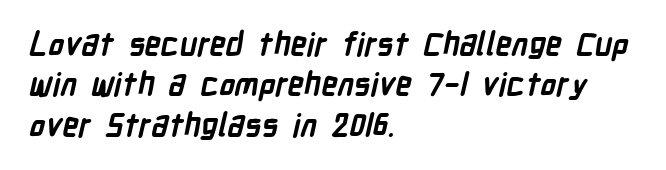
The image shows 32 px semibold, condensed sans-serif type; set left-aligned, normal line spacing (1.26x), normal letter spacing, not underlined; low stroke contrast and a medium x-height.
